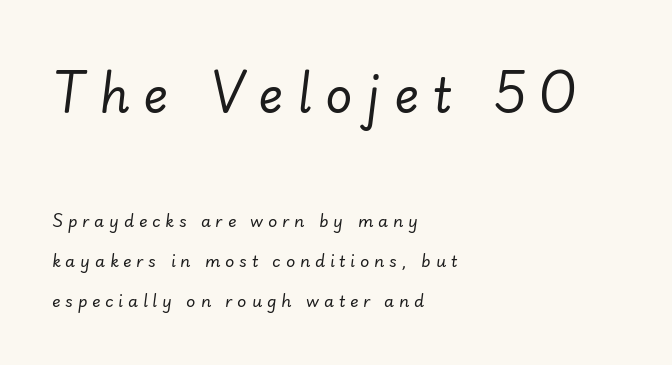
The image shows 47 px regular-weight type, italic (leaning right); set left-aligned, loose line spacing (2.48x), unusually wide letter spacing (+0.3 em), not underlined; the first (top) block is 2.94x larger; low stroke contrast and a small x-height.
